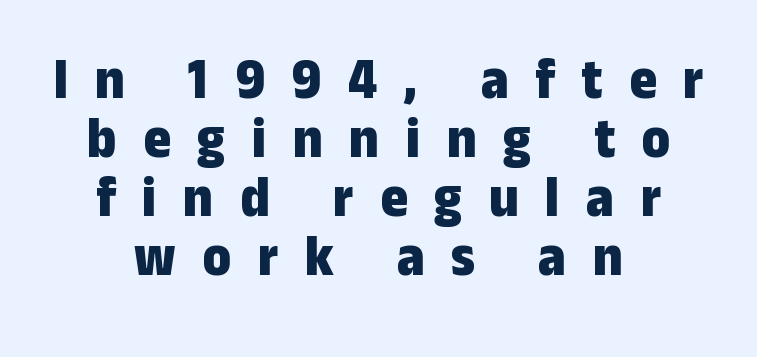
The image shows 59 px bold, condensed sans-serif type, upright; set centered, tight line spacing (1.0x), unusually wide letter spacing (+0.45 em), not underlined; low stroke contrast and a medium x-height.
